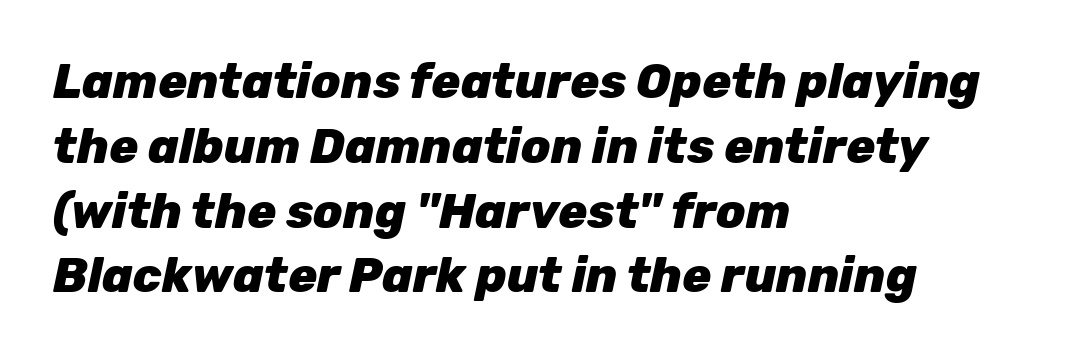
The face used here is proportionally spaced, like ordinary book or web type. As a designer I'd log this as weight 700, bold. The tracking reads as untouched default to a designer's eye. The glyphs look as if they've been sheared to an angle.
